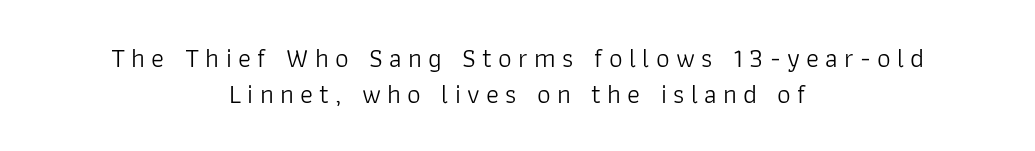
Q: Is the text bold? A: No.
Q: Is the text italic (slanted)? A: No, it is upright.
Q: Is the text underlined? A: No.
Q: How is the paragraph aligned? A: Centered.
Q: Is the spacing between letters normal or unusually wide? A: Unusually wide.
Q: Is the spacing between lines tight, normal or loose? A: Normal.
